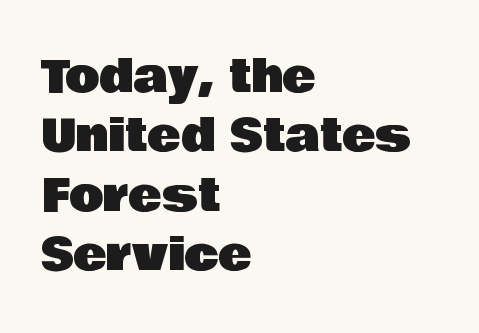
The image shows 45 px sans-serif type, upright; set left-aligned, normal line spacing (1.32x), normal letter spacing, not underlined; low stroke contrast and a large x-height.
